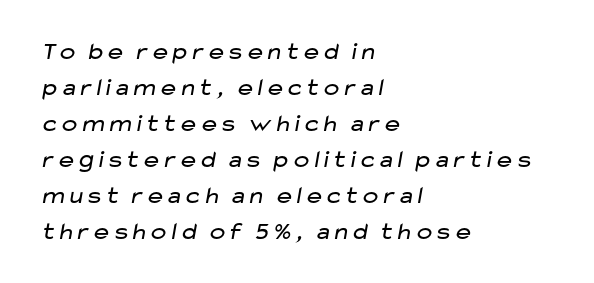
The image shows 25 px text type; set left-aligned, normal line spacing (1.44x), normal letter spacing, not underlined.
